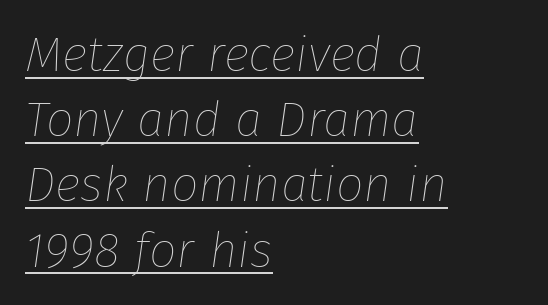
Q: Is the text bold? A: No.
Q: Is the text italic (slanted)? A: Yes, it leans right by about 8 degrees.
Q: Is the text underlined? A: Yes.
Q: How is the paragraph aligned? A: Left-aligned.
Q: Is the spacing between letters normal or unusually wide? A: Normal.
Q: Is the spacing between lines tight, normal or loose? A: Normal.
Q: Width (condensed, normal, or wide)? A: Normal.
Q: Stroke contrast? A: Low.
Q: x-height? A: Medium.
Q: Monospaced? A: No.
